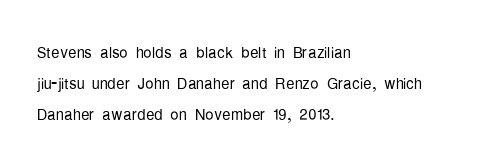
No chunkiness to these letters — they're not bold. The area under the type is left untouched. This rendering uses left alignment, leaving the right contour irregular. The font's upright variant was chosen for this text. Compared with typical body copy, the letter spacing here is the same.
